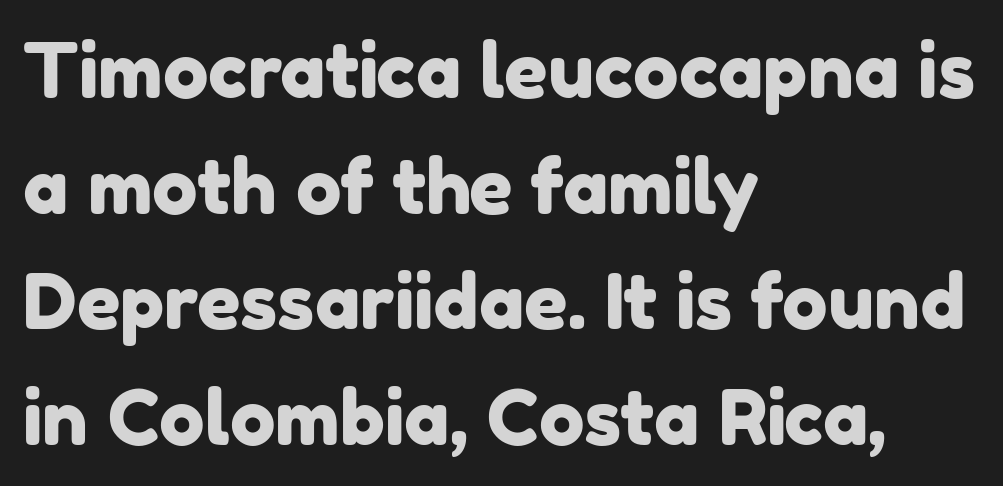
The image shows 76 px sans-serif type; set left-aligned, normal line spacing (1.52x), normal letter spacing, not underlined; low stroke contrast and a medium x-height.
